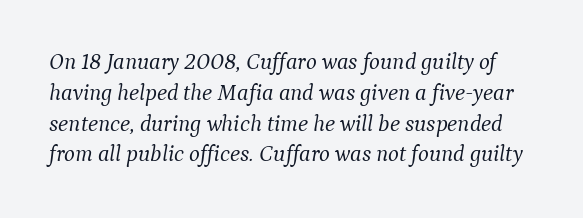
{"italic": "yes", "lean": "right", "slant_degrees": 9, "bold": "no", "underline": "no", "line_spacing": "normal", "line_spacing_ratio": 1.34, "letter_spacing": "normal", "letter_spacing_em": 0.0, "glyph_px": 23}
